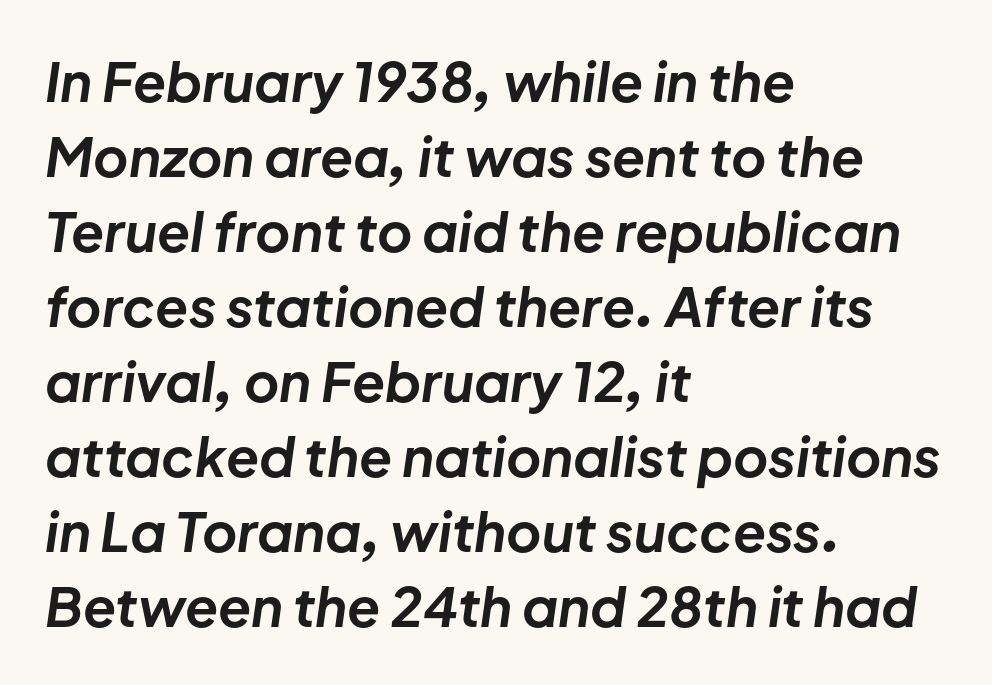
{"italic": "yes", "lean": "right", "slant_degrees": 8, "bold": "yes", "weight": "bold", "width": "normal", "stroke_contrast": "low", "x_height": "medium", "monospaced": "no", "underline": "no", "align": "left", "line_spacing": "normal", "line_spacing_ratio": 1.39, "letter_spacing": "normal", "letter_spacing_em": 0.0, "glyph_px": 54}
